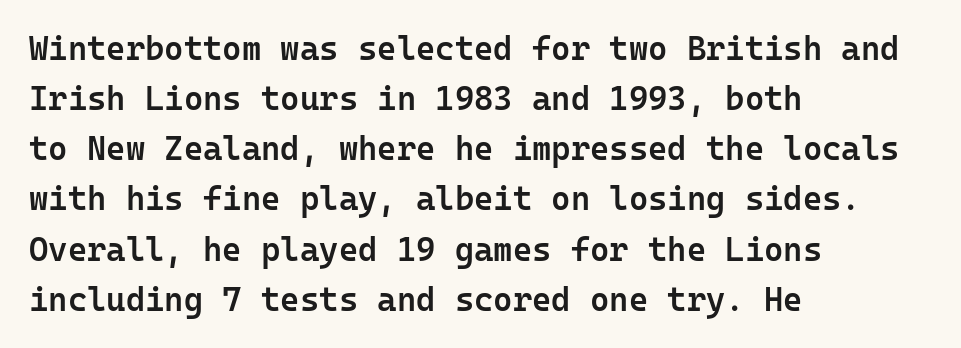
The image shows 33 px semibold sans-serif type, upright, monospaced; set left-aligned, normal line spacing (1.52x), normal letter spacing, not underlined; low stroke contrast and a medium x-height.
